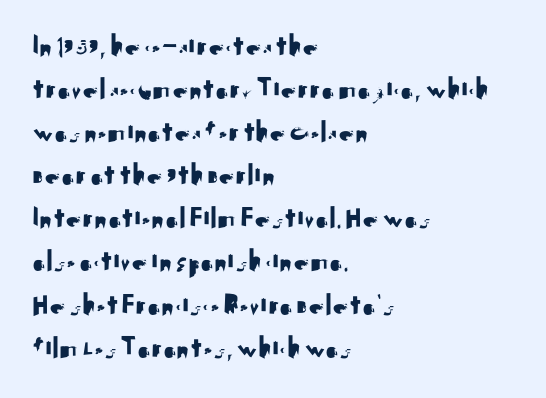
{"serif": "no", "italic": "no", "width": "normal", "stroke_contrast": "medium", "x_height": "small", "monospaced": "no", "underline": "no", "align": "left", "line_spacing": "normal", "line_spacing_ratio": 1.39, "letter_spacing": "normal", "letter_spacing_em": 0.0, "glyph_px": 31}
